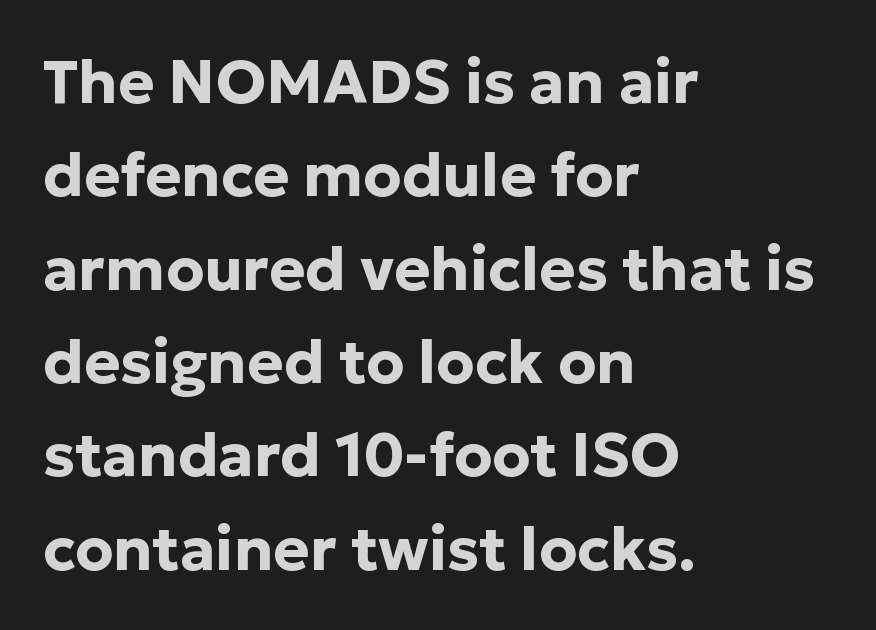
The image shows 61 px bold sans-serif type, upright; set left-aligned, normal line spacing (1.53x), normal letter spacing, not underlined; low stroke contrast and a medium x-height.
